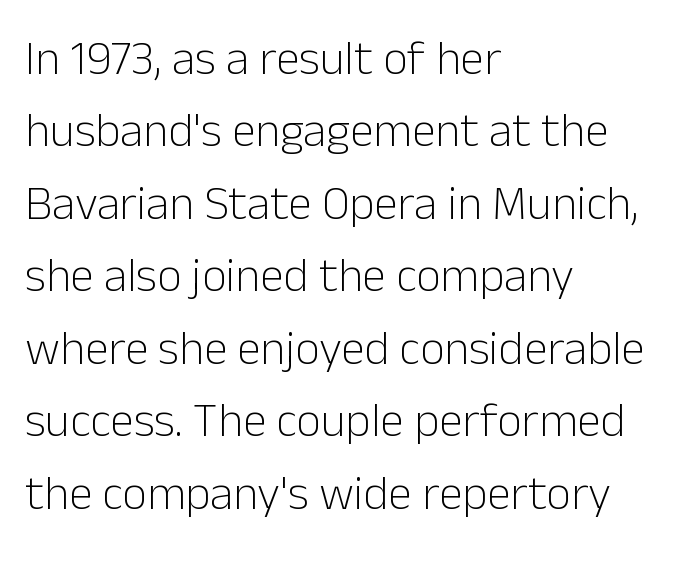
The image shows 48 px light sans-serif type, upright; set left-aligned, normal line spacing (1.51x), normal letter spacing, not underlined; low stroke contrast and a medium x-height.
